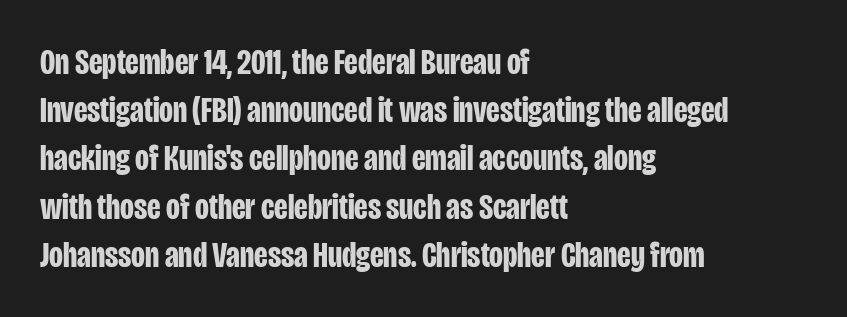
{"serif": "no", "italic": "no", "bold": "yes", "weight": "bold", "width": "condensed", "stroke_contrast": "low", "x_height": "large", "monospaced": "no", "underline": "no", "align": "left", "line_spacing": "normal", "line_spacing_ratio": 1.34, "letter_spacing": "normal", "letter_spacing_em": 0.0, "glyph_px": 36}
